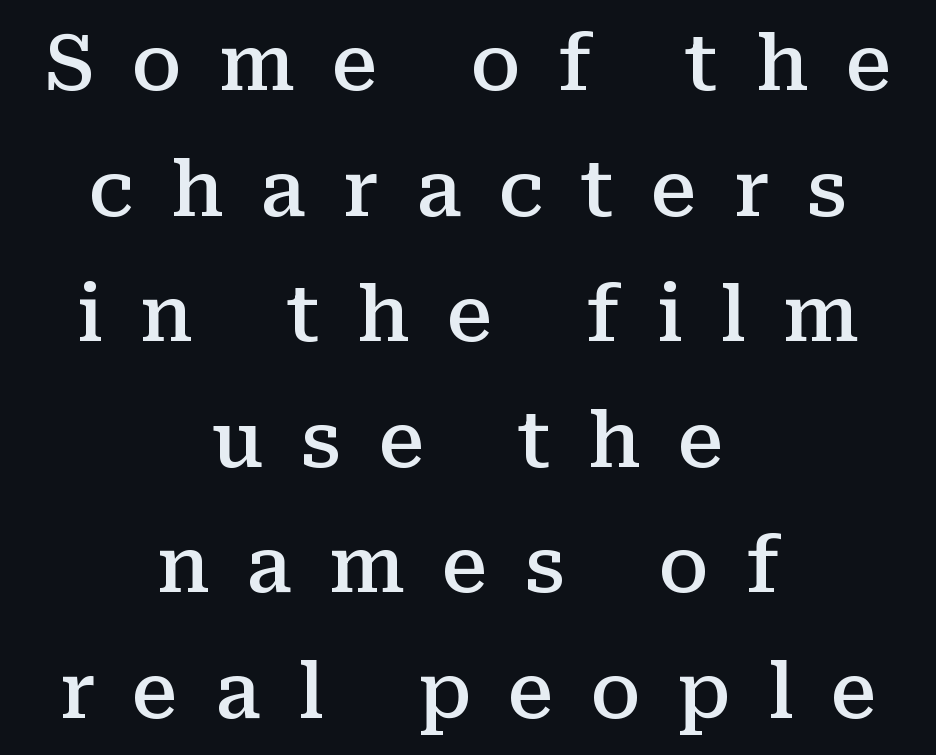
Q: Is the text bold? A: Semi-bold.
Q: Is the text italic (slanted)? A: No, it is upright.
Q: Is the typeface a serif or a sans-serif typeface? A: Serif.
Q: Is the text underlined? A: No.
Q: How is the paragraph aligned? A: Centered.
Q: Is the spacing between letters normal or unusually wide? A: Unusually wide.
Q: Is the spacing between lines tight, normal or loose? A: Normal.
Q: Width (condensed, normal, or wide)? A: Normal.
Q: Stroke contrast? A: Medium.
Q: x-height? A: Medium.
Q: Monospaced? A: No.
